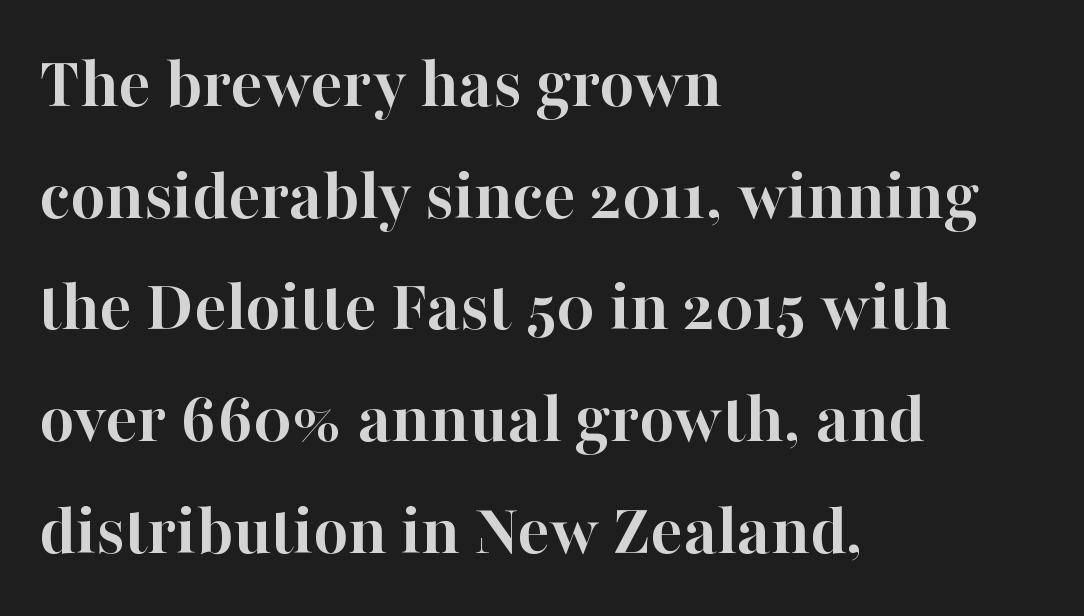
{"serif": "yes", "italic": "no", "bold": "yes", "weight": "semibold", "width": "normal", "stroke_contrast": "high", "x_height": "medium", "monospaced": "no", "underline": "no", "align": "left", "line_spacing": "normal", "line_spacing_ratio": 1.49, "letter_spacing": "normal", "letter_spacing_em": 0.0, "glyph_px": 75}
